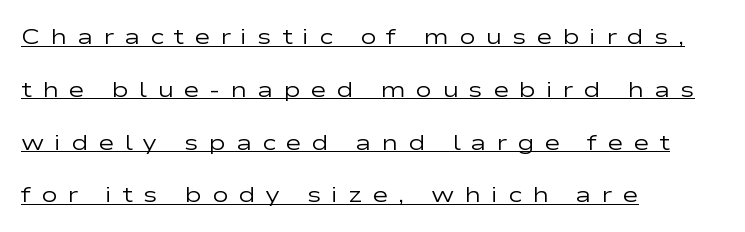
The passage shown has open, widely tracked lettering throughout. Each line starts at the same left margin while the right side varies. Each new line begins a long way beneath the previous one. Does a line run under the words? Yes, clearly. Is the stroke heavy? The answer is a plain regular-or-lighter. You can tell it's not italic because the verticals are truly vertical.
